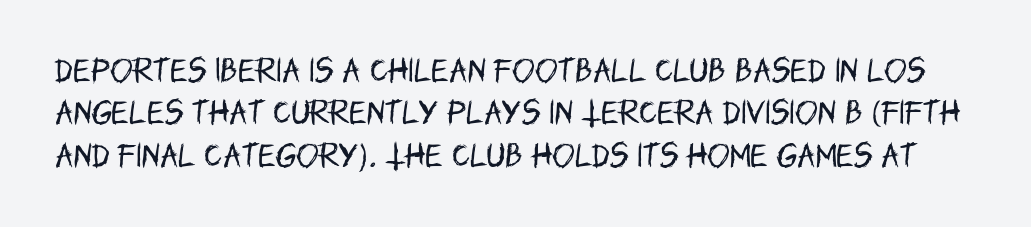
Is there much room between lines? A standard amount, neither cramped nor airy. The letters sit at their default tracking, neither squeezed nor spread. The zone under the glyphs is completely vacant. Stem width sits at or under what a default text font uses. Posture: vertical.
